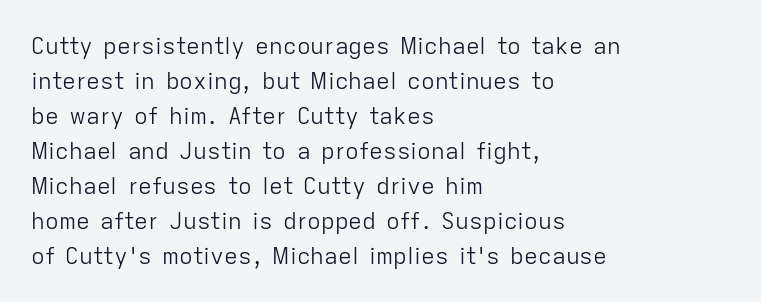
Weight: not bold — regular or lighter. The typesetter chose a ragged-right arrangement here. Each new line begins a customary step beneath the previous one. You could call the tracking neutral — neither tight nor loose. Only glyphs here, with clear space below each row. You can tell it's not italic because the verticals are truly vertical.
